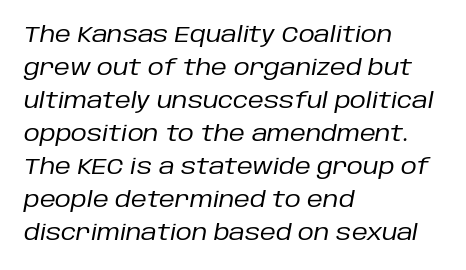
{"italic": "yes", "lean": "right", "slant_degrees": 10, "bold": "no", "underline": "no", "align": "left", "line_spacing": "normal", "line_spacing_ratio": 1.5, "letter_spacing": "normal", "letter_spacing_em": 0.0, "glyph_px": 22}
